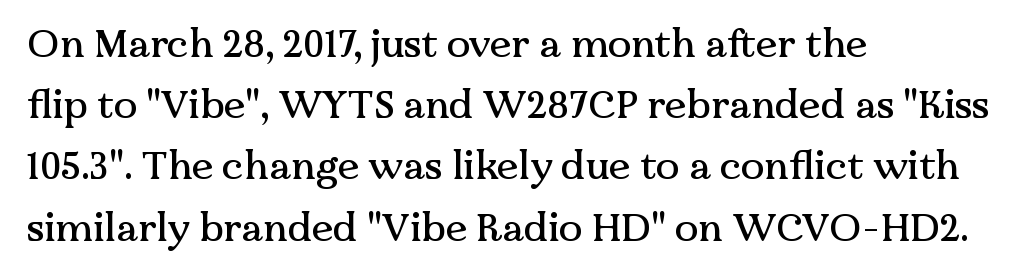
The image shows 39 px serif type, upright; set left-aligned, normal line spacing (1.57x), normal letter spacing, not underlined; medium stroke contrast and a medium x-height.
